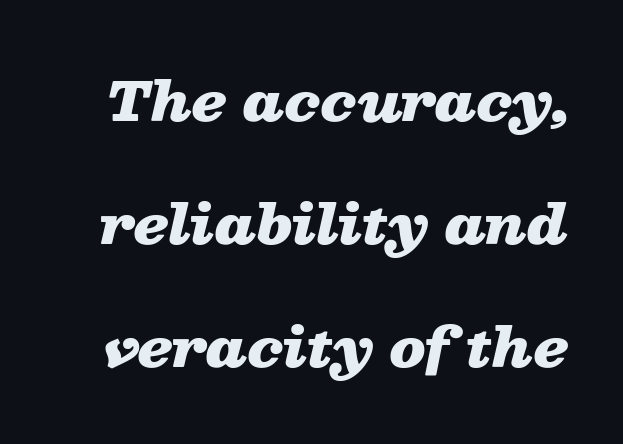
Q: Is the text bold? A: Yes.
Q: Is the text italic (slanted)? A: Yes, it leans right by about 13 degrees.
Q: Is the text underlined? A: No.
Q: Is the spacing between letters normal or unusually wide? A: Normal.
Q: Is the spacing between lines tight, normal or loose? A: Loose.
Q: Width (condensed, normal, or wide)? A: Wide.
Q: Stroke contrast? A: Low.
Q: x-height? A: Medium.
Q: Monospaced? A: No.
